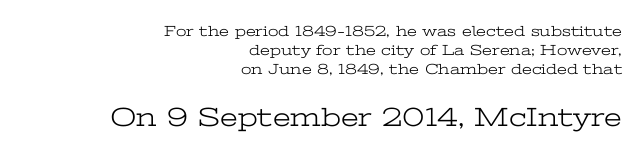
Q: Is the text bold? A: No.
Q: Is the text italic (slanted)? A: No, it is upright.
Q: Is the text underlined? A: No.
Q: How is the paragraph aligned? A: Right-aligned.
Q: Is the spacing between letters normal or unusually wide? A: Normal.
Q: Is the spacing between lines tight, normal or loose? A: Normal.
Q: Which block of text is set in a larger size, the first (top) or the second (bottom)? A: The second (bottom) one.
